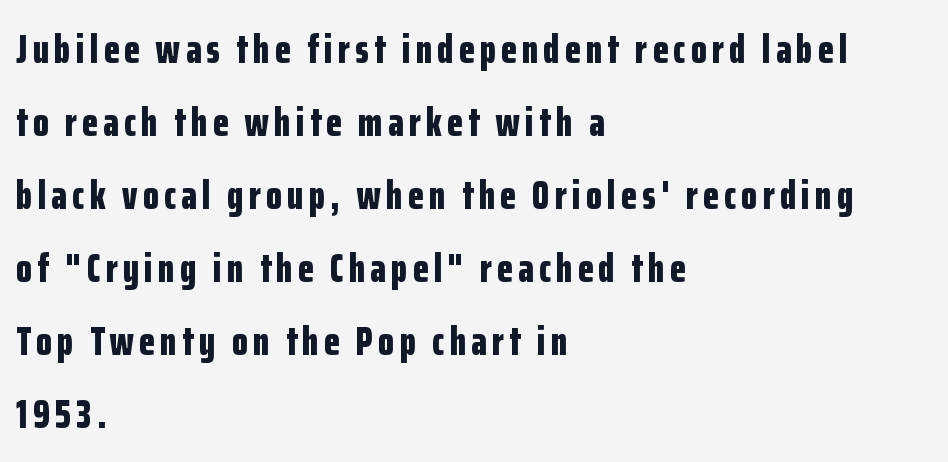
Q: Is the text bold? A: Yes.
Q: Is the text italic (slanted)? A: No, it is upright.
Q: Is the typeface a serif or a sans-serif typeface? A: Sans-serif.
Q: Is the text underlined? A: No.
Q: How is the paragraph aligned? A: Left-aligned.
Q: Width (condensed, normal, or wide)? A: Condensed.
Q: Stroke contrast? A: Low.
Q: x-height? A: Medium.
Q: Monospaced? A: No.
